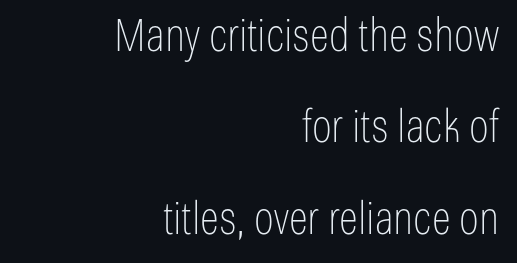
Think of a printed novel: that variable character pitch is what you see here. Line ends are locked; line starts wander. Stem width sits at or under what a default text font uses. Does the leading feel generous? Absolutely, it's lavish.
